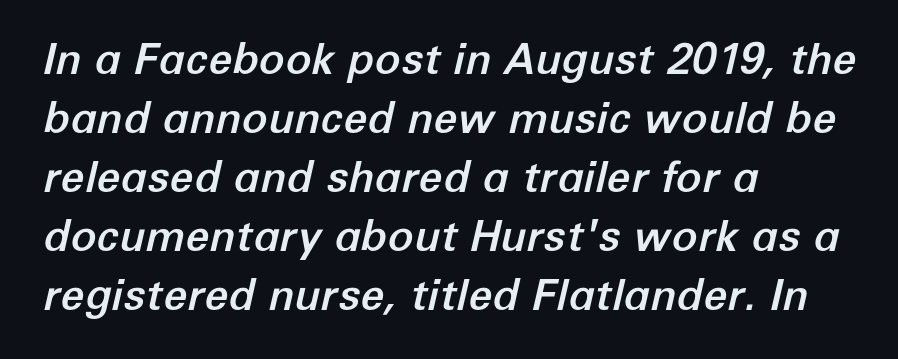
Note the varied advance widths — an 'i' is clearly narrower than an 'm'. The line texture is even and compact thanks to regular tracking. Designer's note — italics engaged. Evenly set lines give the paragraph a standard silhouette. Compared with a centered layout, this one pins lines to the left instead. Bare-footed words on every line.
